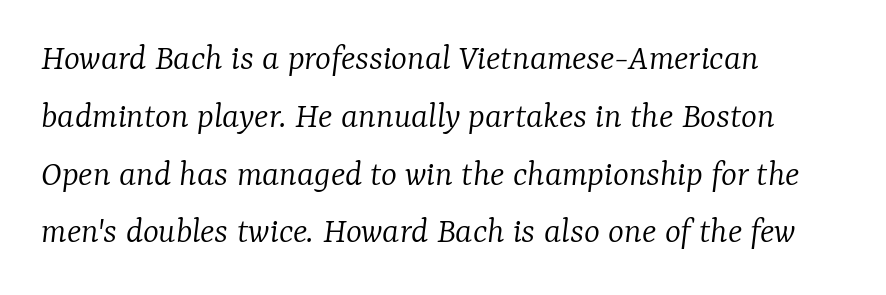
The image shows 38 px light serif type, italic (leaning right); set left-aligned, normal line spacing (1.52x), normal letter spacing, not underlined; low stroke contrast and a medium x-height.
